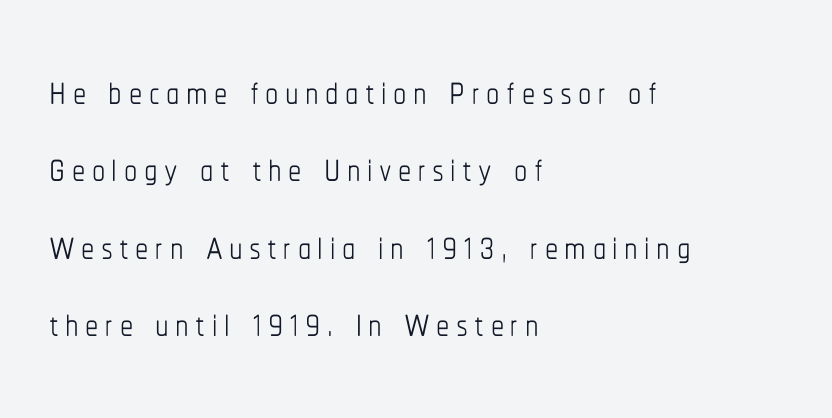
{"italic": "no", "bold": "no", "weight": "thin", "width": "condensed", "stroke_contrast": "low", "x_height": "medium", "monospaced": "no", "underline": "no", "align": "left", "line_spacing": "normal", "line_spacing_ratio": 1.46, "glyph_px": 53}
